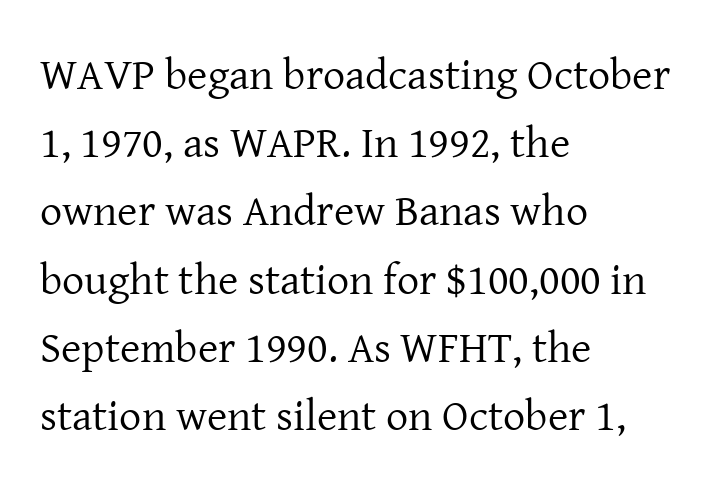
The image shows 44 px regular-weight serif type, upright; set left-aligned, normal line spacing (1.55x), normal letter spacing, not underlined; low stroke contrast and a medium x-height.
